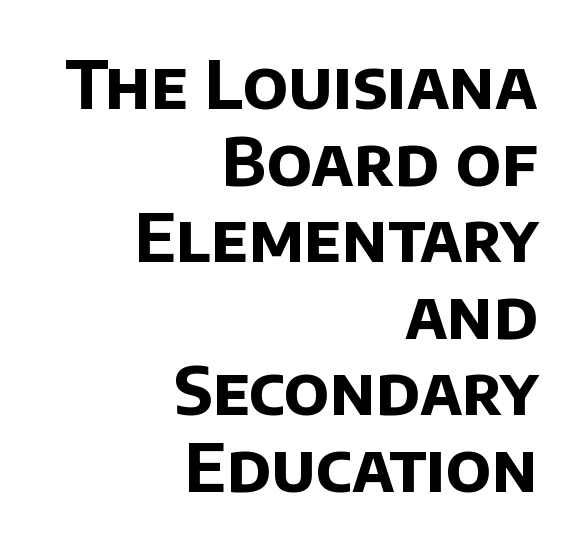
The image shows 66 px bold sans-serif type; set right-aligned, line spacing 1.16x, normal letter spacing, not underlined; low stroke contrast and a large x-height.
